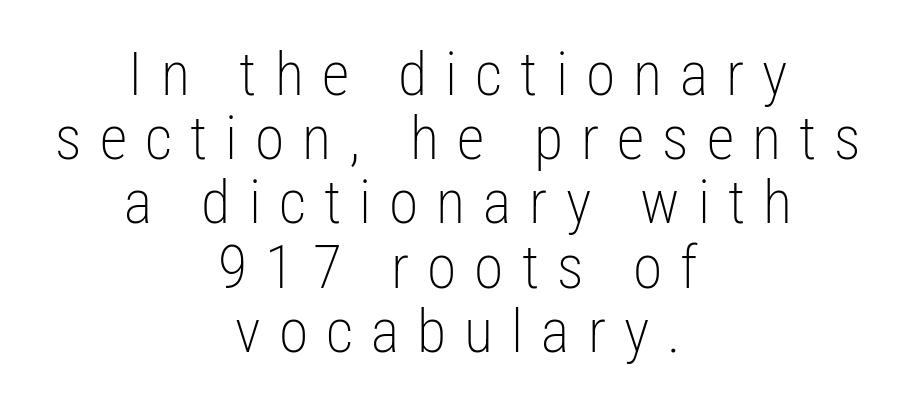
The compositor balanced each line on the midline. No chunkiness to these letters — they're not bold. The lettering holds an erect, upright posture throughout. Compared with typical paragraphs, the rows here are closer together.
